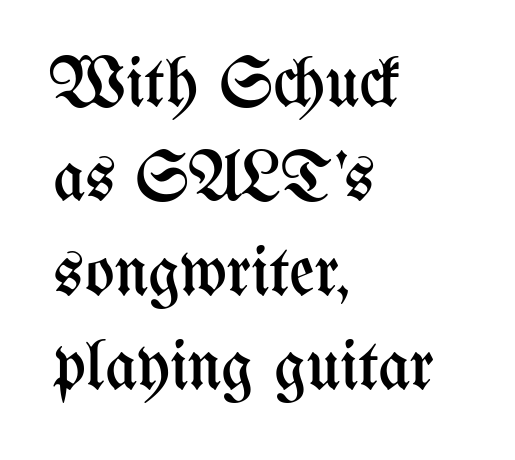
The image shows 70 px regular-weight, condensed type, upright; set left-aligned, normal line spacing (1.35x), normal letter spacing, not underlined; medium stroke contrast and a medium x-height.
